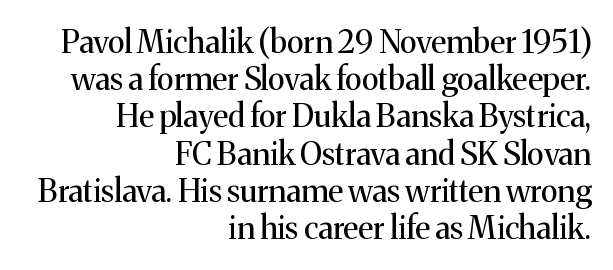
The image shows 31 px regular-weight serif type, upright; set right-aligned, line spacing 1.2x, normal letter spacing, not underlined; medium stroke contrast and a medium x-height.
